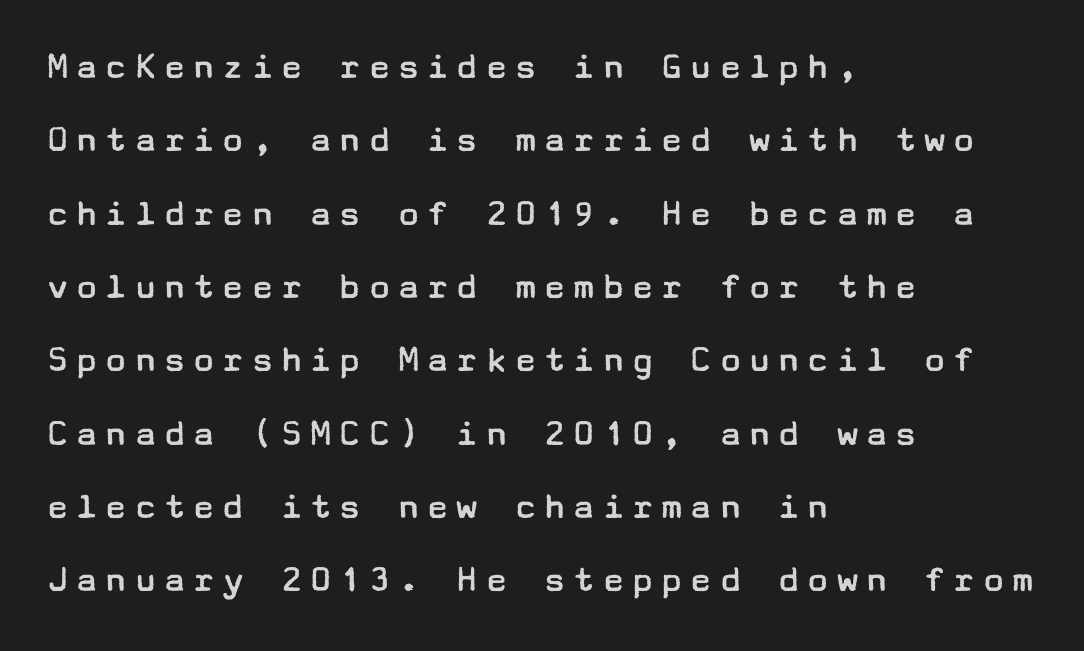
The image shows 39 px regular-weight, wide sans-serif type, upright; set left-aligned, line spacing 1.88x, not underlined; low stroke contrast and a medium x-height.
